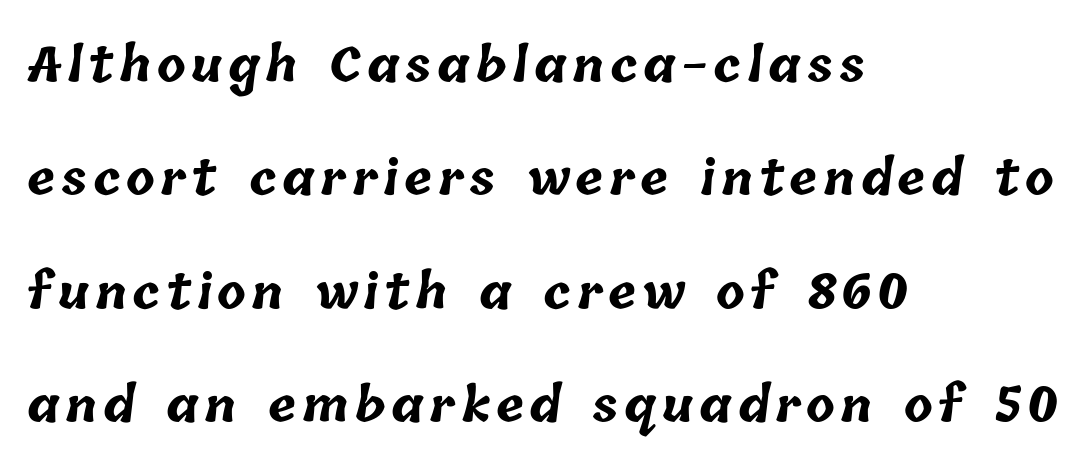
The image shows 47 px bold type; set left-aligned, loose line spacing (2.41x), not underlined; low stroke contrast and a medium x-height.
